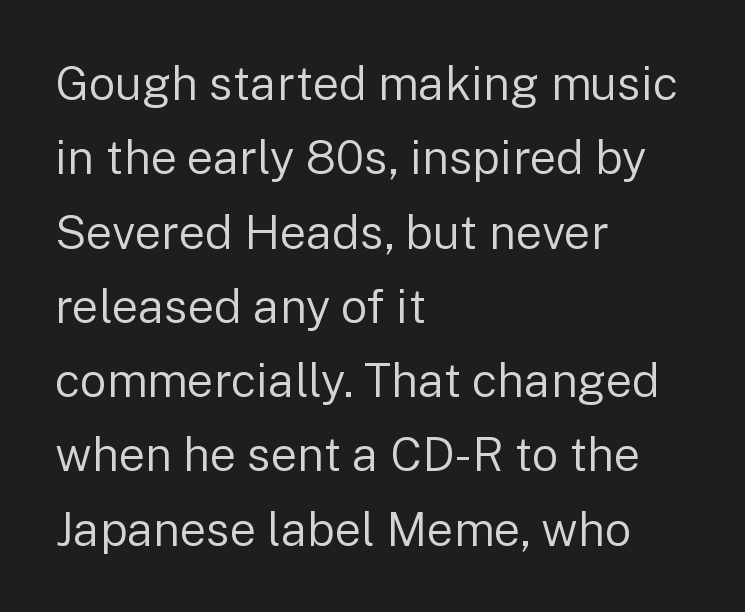
The letters sit at their default tracking, neither squeezed nor spread. The type sits square on the baseline with zero lean. Stems here are at most as thick as an everyday book face. A typesetter would label this face a sans.
